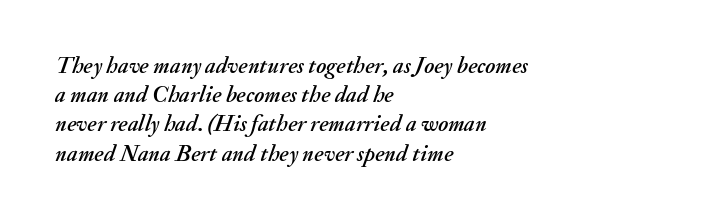
{"italic": "yes", "lean": "right", "slant_degrees": 20, "underline": "no", "align": "left", "line_spacing": "normal", "line_spacing_ratio": 1.27, "letter_spacing": "normal", "letter_spacing_em": 0.0, "glyph_px": 23}
